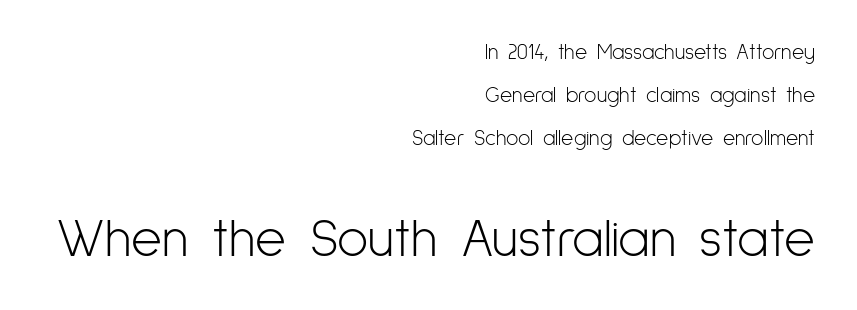
Q: Is the text bold? A: No.
Q: Is the text italic (slanted)? A: No, it is upright.
Q: Is the typeface a serif or a sans-serif typeface? A: Sans-serif.
Q: Is the text underlined? A: No.
Q: How is the paragraph aligned? A: Right-aligned.
Q: Is the spacing between letters normal or unusually wide? A: Normal.
Q: Is the spacing between lines tight, normal or loose? A: Loose.
Q: Which block of text is set in a larger size, the first (top) or the second (bottom)? A: The second (bottom) one.
Q: Width (condensed, normal, or wide)? A: Condensed.
Q: Stroke contrast? A: Low.
Q: x-height? A: Medium.
Q: Monospaced? A: No.
